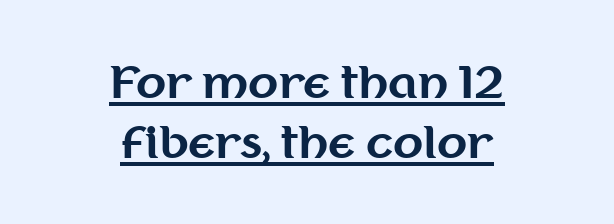
These lines are rendered in a variable-pitch font. Descenders here cross a horizontal rule under the line. The glyphs in this specimen are sans serif. Both edges are ragged and mirror each other, which tells us the setting is centered. A dark, heavy texture on the line: the type is bold. Inter-character spacing is left at the font's built-in metrics.
